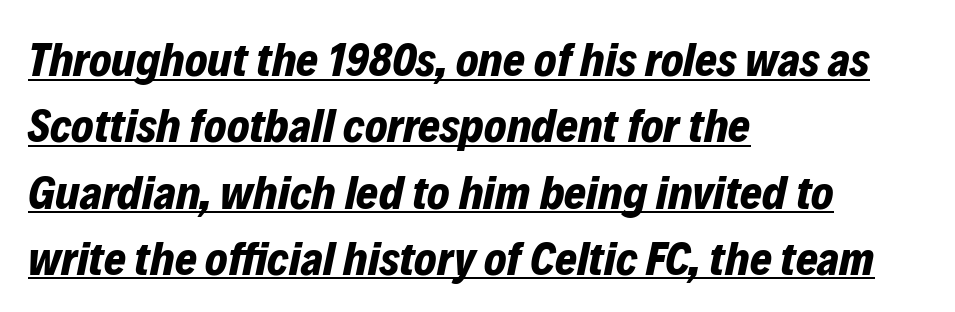
The image shows 47 px bold type, italic (leaning right); set left-aligned, normal line spacing (1.41x), normal letter spacing, underlined; low stroke contrast and a medium x-height.
